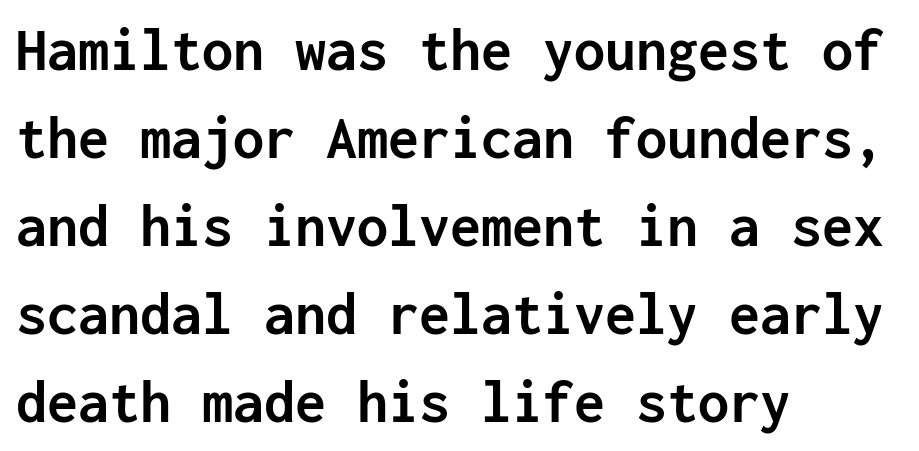
Q: Is the text bold? A: Yes.
Q: Is the text italic (slanted)? A: No, it is upright.
Q: Is the typeface a serif or a sans-serif typeface? A: Sans-serif.
Q: Is the text underlined? A: No.
Q: How is the paragraph aligned? A: Left-aligned.
Q: Is the spacing between letters normal or unusually wide? A: Normal.
Q: Is the spacing between lines tight, normal or loose? A: Normal.
Q: Width (condensed, normal, or wide)? A: Normal.
Q: Stroke contrast? A: Low.
Q: x-height? A: Medium.
Q: Monospaced? A: Yes.
